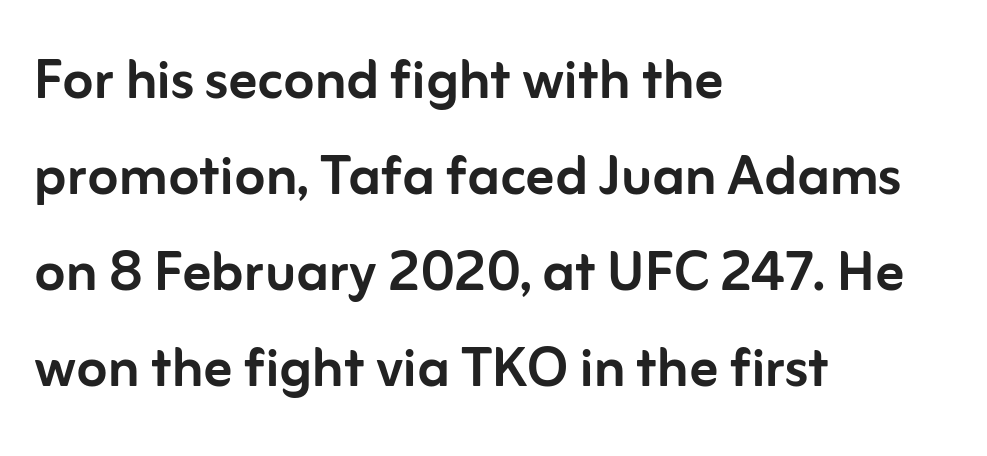
The image shows 71 px sans-serif type, upright; set left-aligned, normal line spacing (1.35x), normal letter spacing, not underlined; low stroke contrast and a medium x-height.
